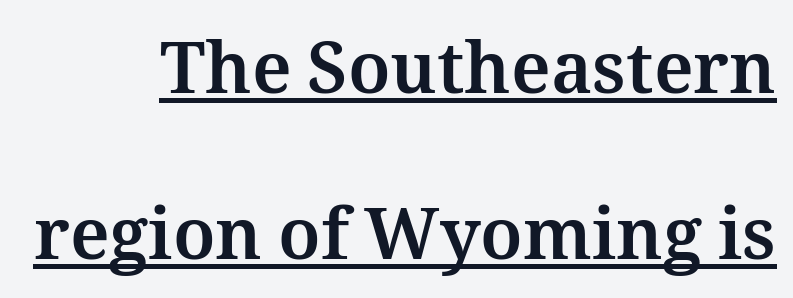
Q: Is the text bold? A: Yes.
Q: Is the text italic (slanted)? A: No, it is upright.
Q: Is the text underlined? A: Yes.
Q: How is the paragraph aligned? A: Right-aligned.
Q: Is the spacing between letters normal or unusually wide? A: Normal.
Q: Is the spacing between lines tight, normal or loose? A: Loose.
Q: Width (condensed, normal, or wide)? A: Normal.
Q: Stroke contrast? A: Medium.
Q: x-height? A: Medium.
Q: Monospaced? A: No.
